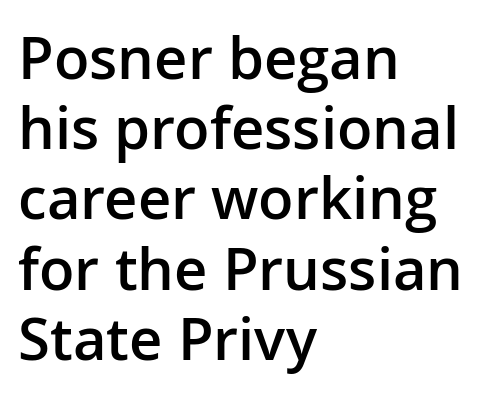
Q: Is the text bold? A: Semi-bold.
Q: Is the text italic (slanted)? A: No, it is upright.
Q: Is the typeface a serif or a sans-serif typeface? A: Sans-serif.
Q: Is the text underlined? A: No.
Q: How is the paragraph aligned? A: Left-aligned.
Q: Is the spacing between letters normal or unusually wide? A: Normal.
Q: Width (condensed, normal, or wide)? A: Normal.
Q: Stroke contrast? A: Low.
Q: x-height? A: Medium.
Q: Monospaced? A: No.
